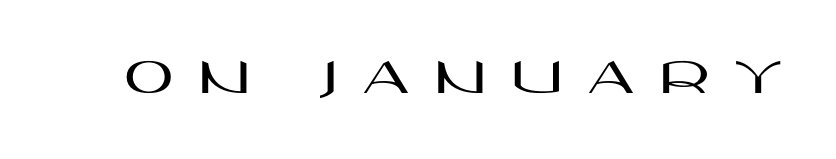
Underlining? Definitely not there. This is the regular roman posture of the typeface. Each letter keeps its own natural width here, so spacing adapts to shape. Grotesque or geometric, the face here clearly has no serifs.
